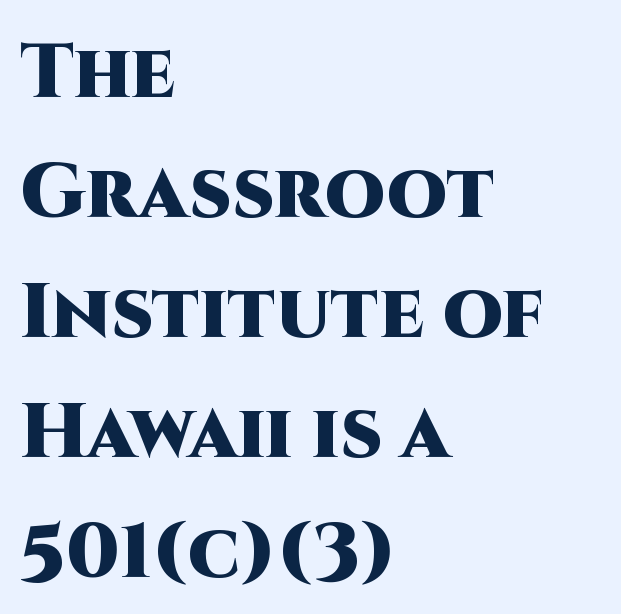
A typesetter would call this leading conventional body-copy spacing. The type sits square on the baseline with zero lean. These lines are composed in type without serifs. The text block is weighted toward the left margin, trailing off unevenly rightward.
